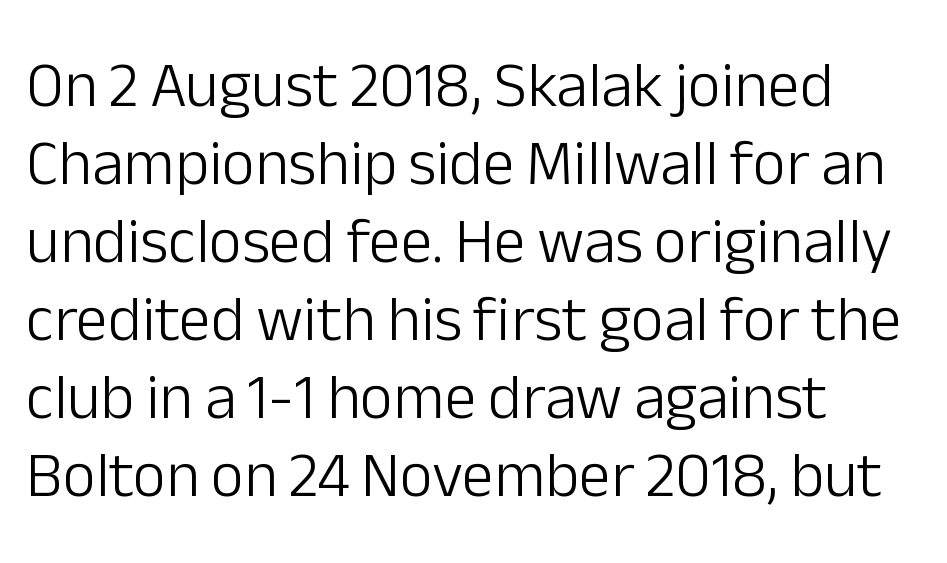
Q: Is the text bold? A: No.
Q: Is the text italic (slanted)? A: No, it is upright.
Q: Is the typeface a serif or a sans-serif typeface? A: Sans-serif.
Q: Is the text underlined? A: No.
Q: How is the paragraph aligned? A: Left-aligned.
Q: Is the spacing between letters normal or unusually wide? A: Normal.
Q: Width (condensed, normal, or wide)? A: Normal.
Q: Stroke contrast? A: Low.
Q: x-height? A: Medium.
Q: Monospaced? A: No.
